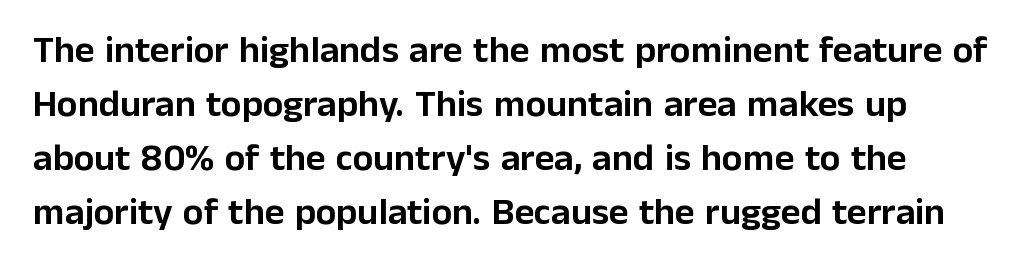
{"serif": "no", "italic": "no", "width": "normal", "stroke_contrast": "low", "x_height": "medium", "monospaced": "no", "underline": "no", "line_spacing": "normal", "line_spacing_ratio": 1.42, "letter_spacing": "normal", "letter_spacing_em": 0.0, "glyph_px": 38}
